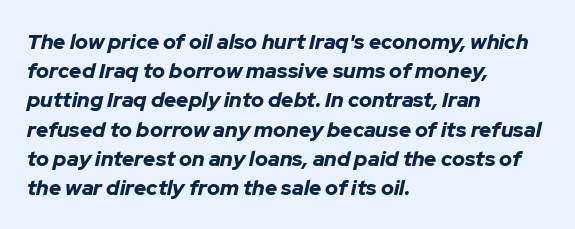
Q: Is the text bold? A: Yes.
Q: Is the text italic (slanted)? A: Yes, it leans right by about 12 degrees.
Q: Is the text underlined? A: No.
Q: How is the paragraph aligned? A: Left-aligned.
Q: Is the spacing between letters normal or unusually wide? A: Normal.
Q: Is the spacing between lines tight, normal or loose? A: Normal.
